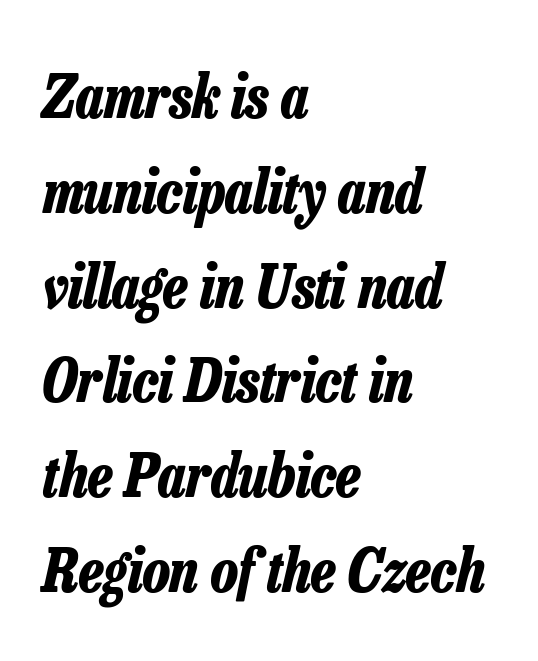
{"italic": "yes", "lean": "right", "slant_degrees": 13, "bold": "yes", "weight": "bold", "width": "condensed", "stroke_contrast": "low", "x_height": "medium", "monospaced": "no", "underline": "no", "align": "left", "line_spacing": "normal", "line_spacing_ratio": 1.58, "letter_spacing": "normal", "letter_spacing_em": 0.0, "glyph_px": 60}
